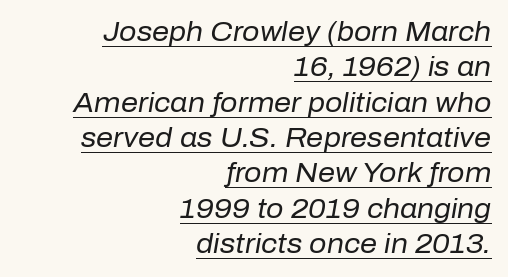
The image shows 27 px text type, italic (leaning right); set right-aligned, normal line spacing (1.31x), normal letter spacing, underlined.
